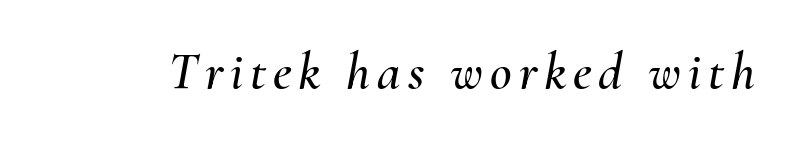
{"italic": "yes", "lean": "right", "slant_degrees": 10, "width": "normal", "stroke_contrast": "medium", "x_height": "small", "monospaced": "no", "underline": "no", "glyph_px": 53}
